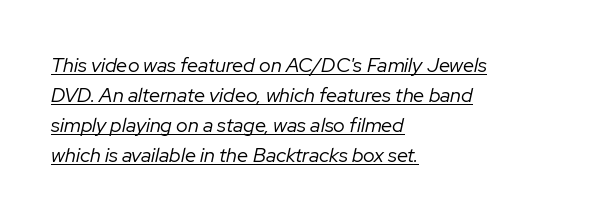
The image shows 20 px text type, italic (leaning right); set left-aligned, normal line spacing (1.5x), normal letter spacing, underlined.
